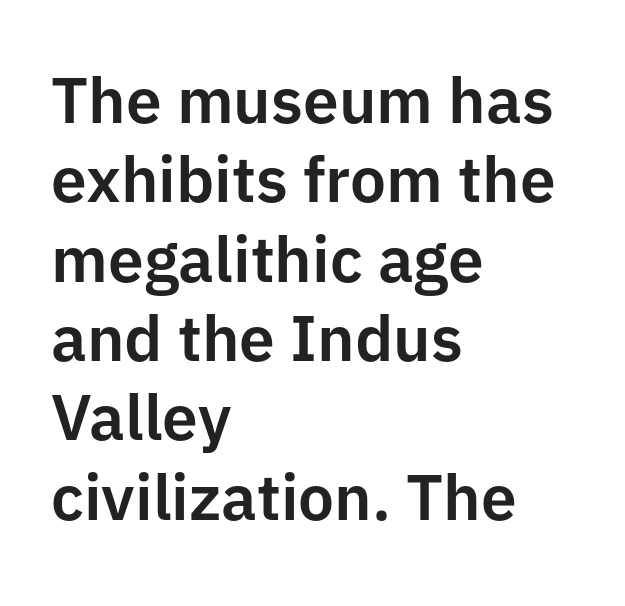
{"serif": "no", "italic": "no", "width": "normal", "stroke_contrast": "low", "x_height": "medium", "monospaced": "no", "underline": "no", "align": "left", "line_spacing_ratio": 1.24, "letter_spacing": "normal", "letter_spacing_em": 0.0, "glyph_px": 64}
